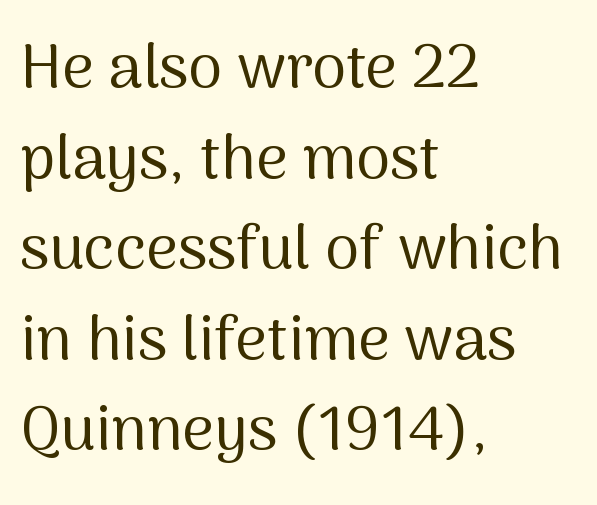
The image shows 62 px regular-weight sans-serif type, upright; set left-aligned, normal line spacing (1.46x), normal letter spacing, not underlined; medium stroke contrast and a medium x-height.
